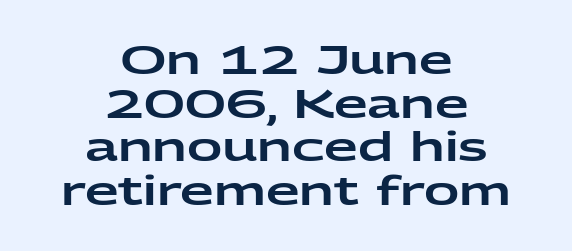
{"serif": "no", "italic": "no", "width": "wide", "stroke_contrast": "low", "x_height": "medium", "monospaced": "no", "underline": "no", "align": "center", "line_spacing": "tight", "line_spacing_ratio": 1.12, "letter_spacing": "normal", "letter_spacing_em": 0.0, "glyph_px": 39}
